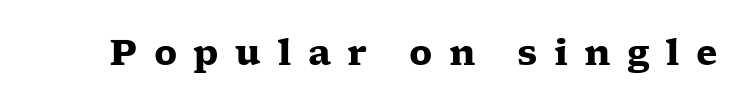
{"serif": "yes", "italic": "no", "bold": "yes", "weight": "heavy", "width": "wide", "stroke_contrast": "low", "x_height": "medium", "monospaced": "no", "underline": "no", "letter_spacing": "wide", "letter_spacing_em": 0.47, "glyph_px": 35}
